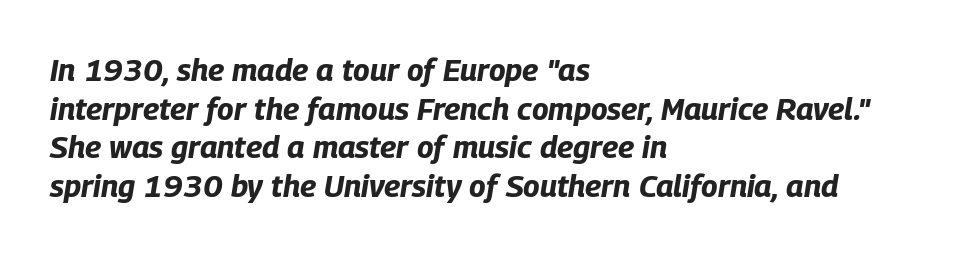
The image shows 31 px bold, condensed type, italic (leaning right); set left-aligned, normal line spacing (1.25x), normal letter spacing, not underlined; low stroke contrast and a large x-height.
